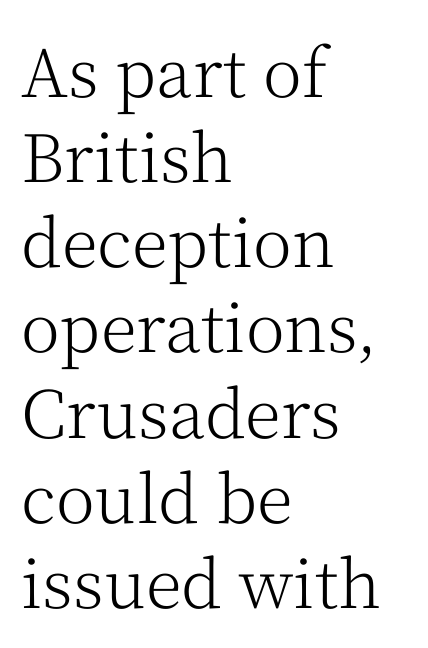
The image shows 66 px light serif type, upright; set left-aligned, normal line spacing (1.29x), normal letter spacing, not underlined; medium stroke contrast and a medium x-height.
